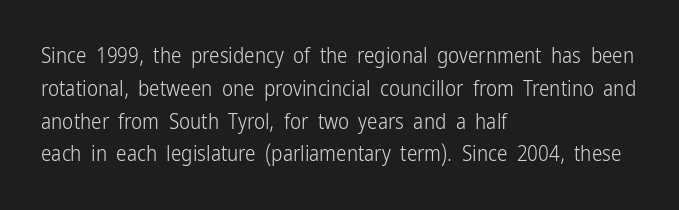
{"italic": "no", "bold": "no", "underline": "no", "align": "left", "line_spacing": "normal", "line_spacing_ratio": 1.56, "letter_spacing": "normal", "letter_spacing_em": 0.0, "glyph_px": 21}
